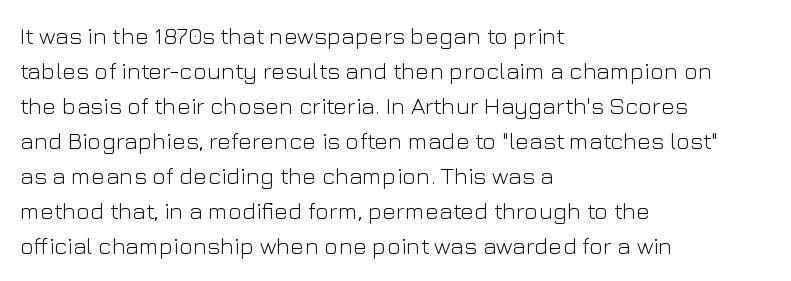
{"italic": "no", "bold": "no", "underline": "no", "align": "left", "line_spacing": "normal", "line_spacing_ratio": 1.46, "letter_spacing": "normal", "letter_spacing_em": 0.0, "glyph_px": 24}
